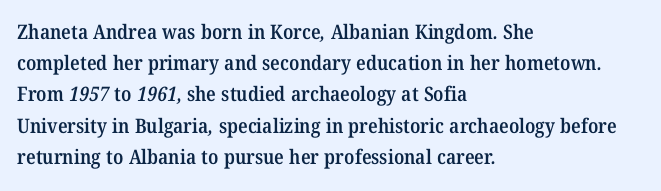
Q: Is the text bold? A: Semi-bold.
Q: Is the text underlined? A: No.
Q: How is the paragraph aligned? A: Left-aligned.
Q: Is the spacing between letters normal or unusually wide? A: Normal.
Q: Is the spacing between lines tight, normal or loose? A: Normal.
